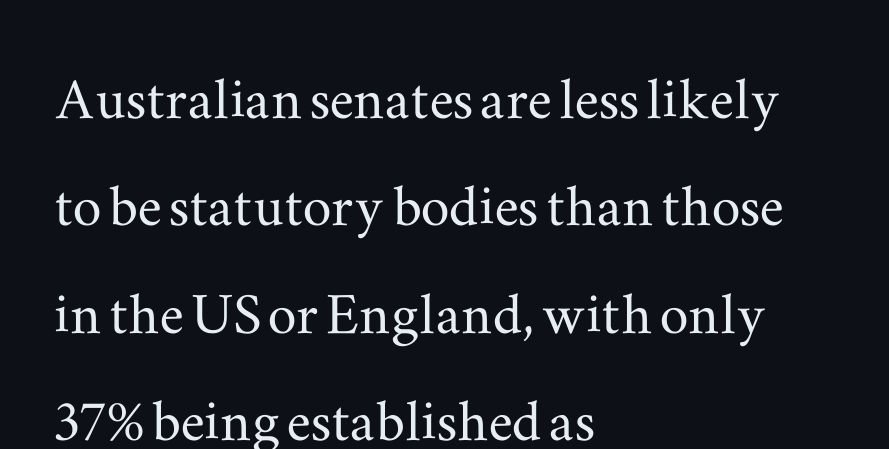
Q: Is the text italic (slanted)? A: No, it is upright.
Q: Is the typeface a serif or a sans-serif typeface? A: Serif.
Q: Is the text underlined? A: No.
Q: How is the paragraph aligned? A: Left-aligned.
Q: Is the spacing between letters normal or unusually wide? A: Normal.
Q: Is the spacing between lines tight, normal or loose? A: Normal.
Q: Width (condensed, normal, or wide)? A: Wide.
Q: Stroke contrast? A: Medium.
Q: x-height? A: Small.
Q: Monospaced? A: No.
